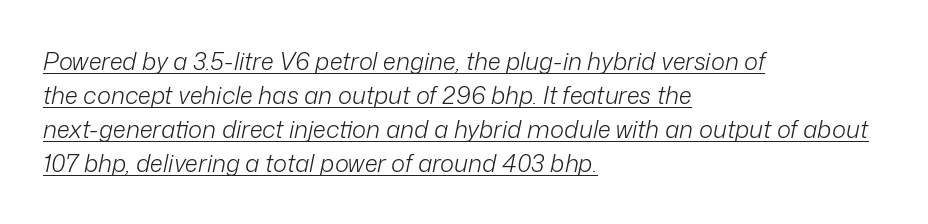
{"italic": "yes", "lean": "right", "slant_degrees": 12, "bold": "no", "underline": "yes", "align": "left", "line_spacing": "normal", "line_spacing_ratio": 1.42, "letter_spacing": "normal", "letter_spacing_em": 0.0, "glyph_px": 24}
